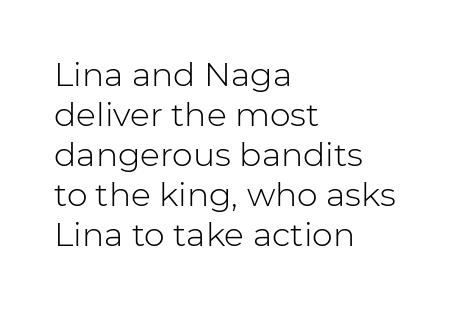
Stroke thickness stays within the range of a standard reading face or lighter. Lines of text with bare space underneath. The setting favours the left margin, as ordinary paragraphs usually do. Notice how the stems are strictly vertical — no italics here.
